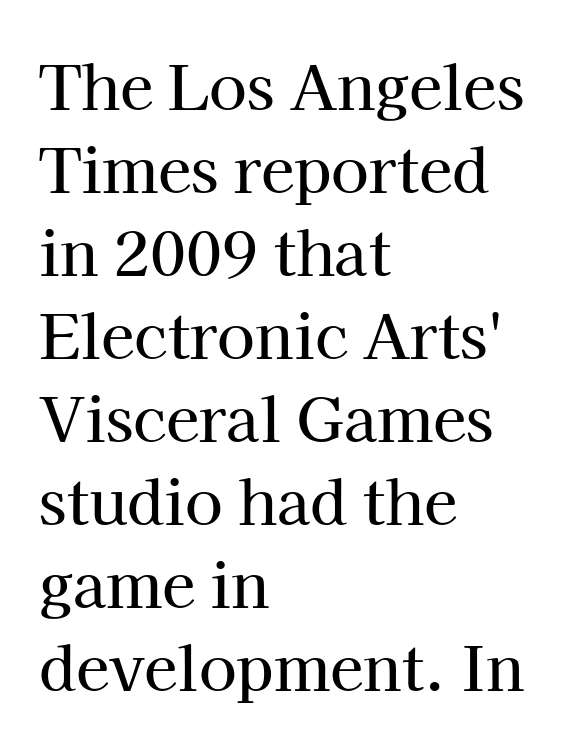
Vertically, the passage feels balanced, rows spaced as you'd expect. Italic? Not at all — the glyphs are vertical. Decoration check: the copy has no underline. Inter-character spacing is left at the font's built-in metrics. All the whitespace from short lines collects on the right. You can tell from the footed stems that serif type was used.
